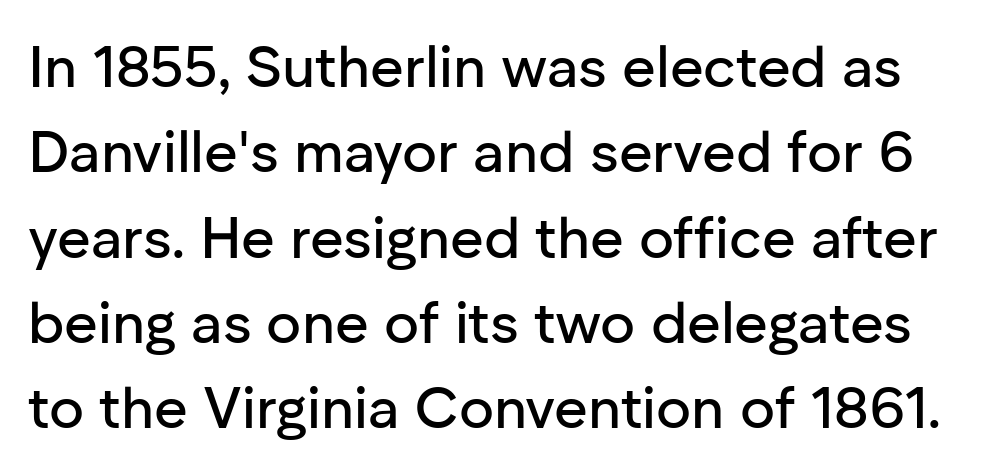
A typesetter would call this zero additional tracking. Regular leading. Unlike a traditional serif, this face leaves its strokes unadorned. A clean baseline with only descenders dipping below it.
